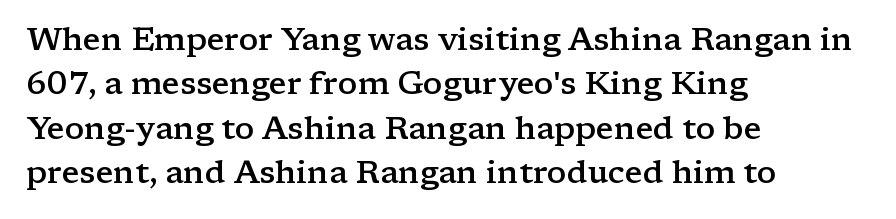
The image shows 32 px semibold, wide serif type, upright; set left-aligned, normal line spacing (1.39x), normal letter spacing, not underlined; low stroke contrast and a medium x-height.
